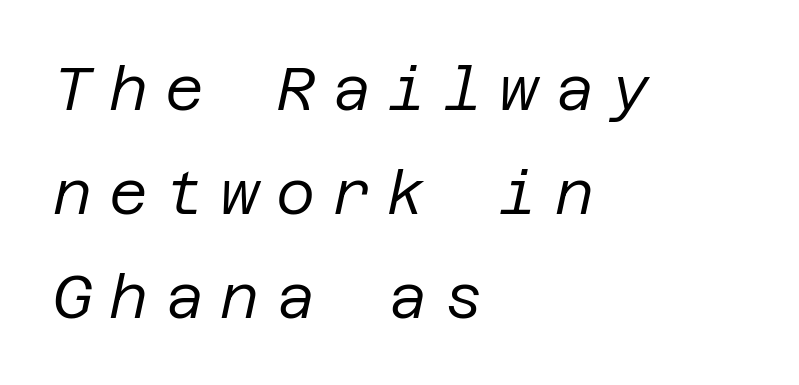
The image shows 60 px regular-weight type, italic (leaning right); set left-aligned, line spacing 1.73x, unusually wide letter spacing (+0.28 em), not underlined; low stroke contrast and a large x-height.
